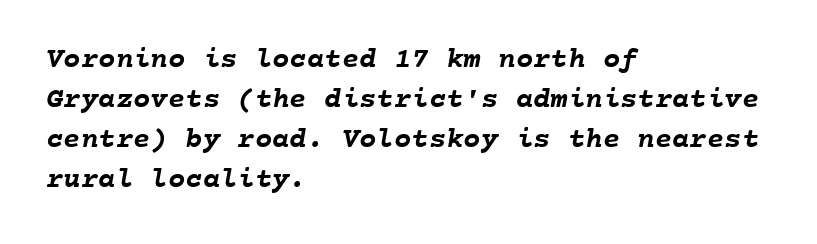
The image shows 29 px semibold type, monospaced; set left-aligned, normal line spacing (1.38x), normal letter spacing, not underlined; low stroke contrast and a medium x-height.
